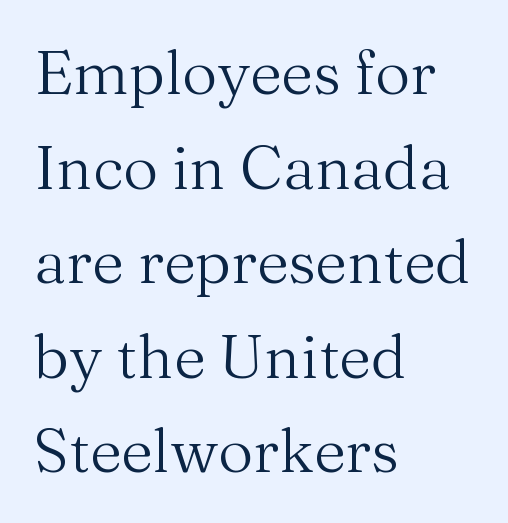
The characters display serif detailing at their extremities. Beneath every word, the page is bare. The rows are spaced the way most documents space them. A classic flush-left, rag-right setting is used for this passage.
